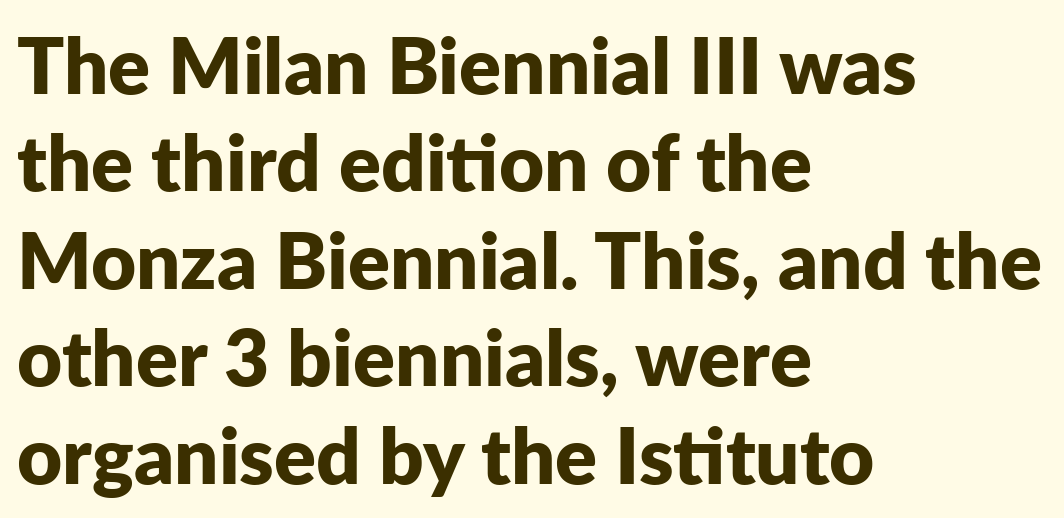
{"serif": "no", "italic": "no", "bold": "yes", "weight": "bold", "width": "normal", "stroke_contrast": "low", "x_height": "medium", "monospaced": "no", "underline": "no", "align": "left", "line_spacing": "normal", "line_spacing_ratio": 1.25, "letter_spacing": "normal", "letter_spacing_em": 0.0, "glyph_px": 78}
